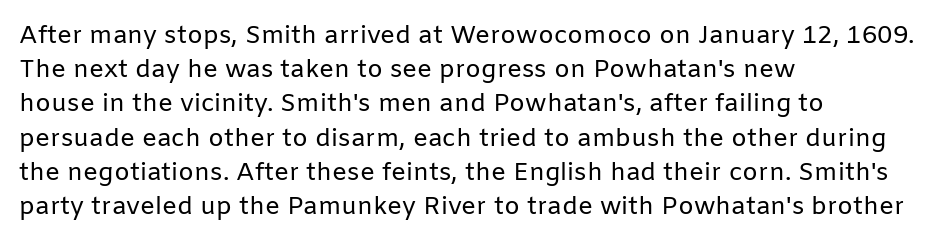
{"italic": "no", "bold": "no", "underline": "no", "align": "left", "line_spacing": "normal", "line_spacing_ratio": 1.37, "letter_spacing": "normal", "letter_spacing_em": 0.0, "glyph_px": 25}
